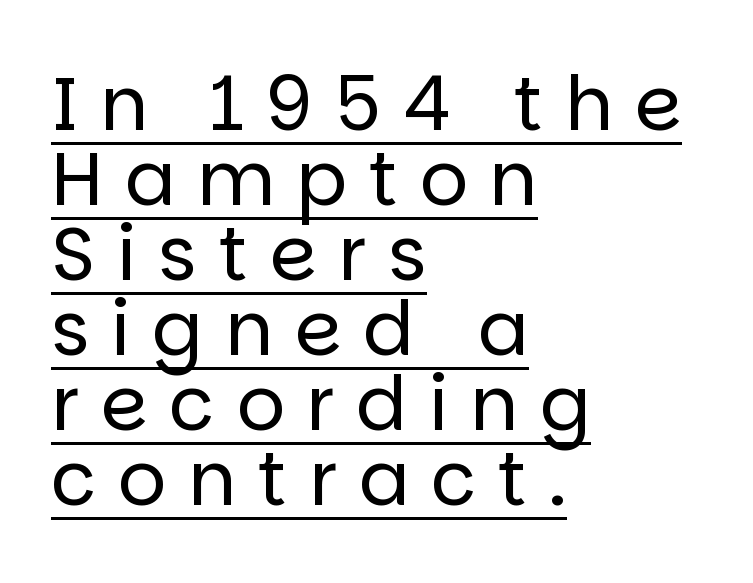
The image shows 75 px regular-weight sans-serif type, upright; set left-aligned, tight line spacing (1.0x), unusually wide letter spacing (+0.29 em), underlined; low stroke contrast and a large x-height.
